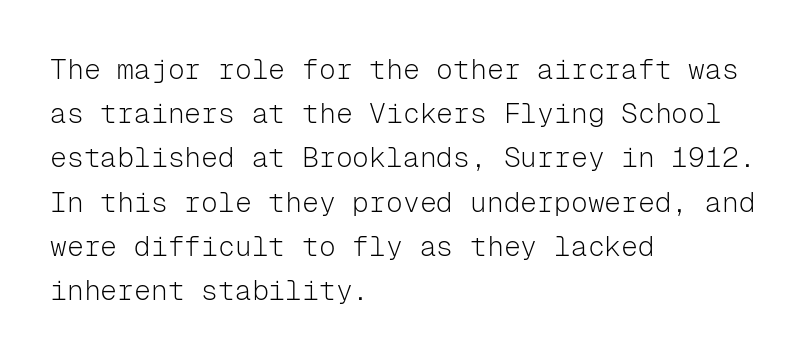
{"serif": "no", "italic": "no", "bold": "no", "weight": "light", "width": "normal", "stroke_contrast": "low", "x_height": "medium", "monospaced": "yes", "underline": "no", "align": "left", "line_spacing": "normal", "line_spacing_ratio": 1.58, "letter_spacing": "normal", "letter_spacing_em": 0.0, "glyph_px": 28}
